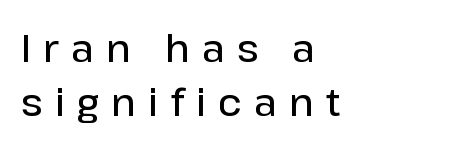
Q: Is the text bold? A: Semi-bold.
Q: Is the text italic (slanted)? A: No, it is upright.
Q: Is the typeface a serif or a sans-serif typeface? A: Sans-serif.
Q: Is the text underlined? A: No.
Q: How is the paragraph aligned? A: Left-aligned.
Q: Is the spacing between letters normal or unusually wide? A: Unusually wide.
Q: Is the spacing between lines tight, normal or loose? A: Normal.
Q: Width (condensed, normal, or wide)? A: Normal.
Q: Stroke contrast? A: Low.
Q: x-height? A: Medium.
Q: Monospaced? A: No.
